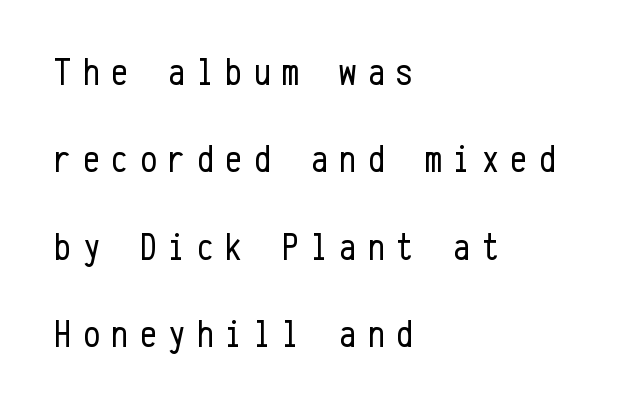
Q: Is the text bold? A: No.
Q: Is the text italic (slanted)? A: No, it is upright.
Q: Is the typeface a serif or a sans-serif typeface? A: Sans-serif.
Q: Is the text underlined? A: No.
Q: How is the paragraph aligned? A: Left-aligned.
Q: Is the spacing between letters normal or unusually wide? A: Unusually wide.
Q: Is the spacing between lines tight, normal or loose? A: Loose.
Q: Width (condensed, normal, or wide)? A: Condensed.
Q: Stroke contrast? A: Low.
Q: x-height? A: Medium.
Q: Monospaced? A: Yes.
